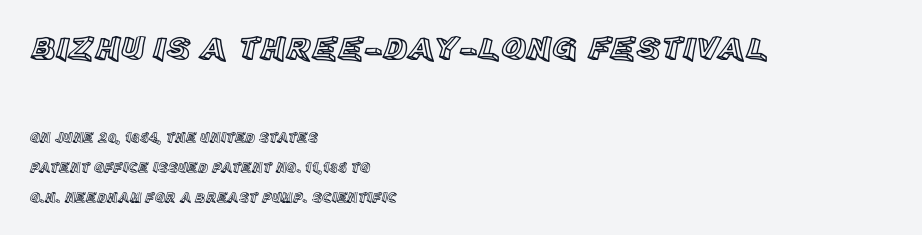
Q: Is the text italic (slanted)? A: Yes.
Q: Is the text underlined? A: No.
Q: How is the paragraph aligned? A: Left-aligned.
Q: Is the spacing between letters normal or unusually wide? A: Normal.
Q: Is the spacing between lines tight, normal or loose? A: Loose.
Q: Which block of text is set in a larger size, the first (top) or the second (bottom)? A: The first (top) one.
Q: Width (condensed, normal, or wide)? A: Normal.
Q: x-height? A: Large.
Q: Monospaced? A: No.
